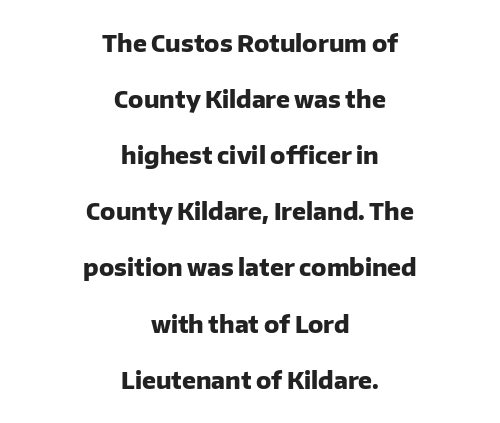
{"italic": "no", "bold": "yes", "underline": "no", "align": "center", "line_spacing": "loose", "line_spacing_ratio": 2.44, "letter_spacing": "normal", "letter_spacing_em": 0.0, "glyph_px": 23}
